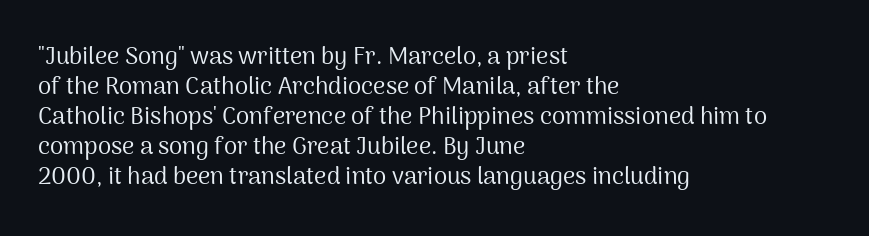
Q: Is the text bold? A: No.
Q: Is the text italic (slanted)? A: No, it is upright.
Q: Is the text underlined? A: No.
Q: How is the paragraph aligned? A: Left-aligned.
Q: Is the spacing between letters normal or unusually wide? A: Normal.
Q: Is the spacing between lines tight, normal or loose? A: Normal.
